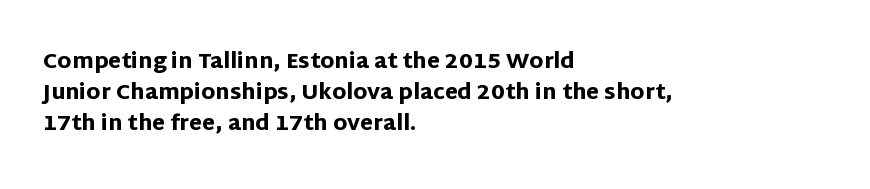
These lines keep a tight, regular rhythm from letter to letter. The typesetting leans heavy: a genuine bold. Line beginnings align vertically; line endings do not. If you drew a line through each stem, it would be perfectly vertical. Letters rest on an invisible, unmarked baseline.
